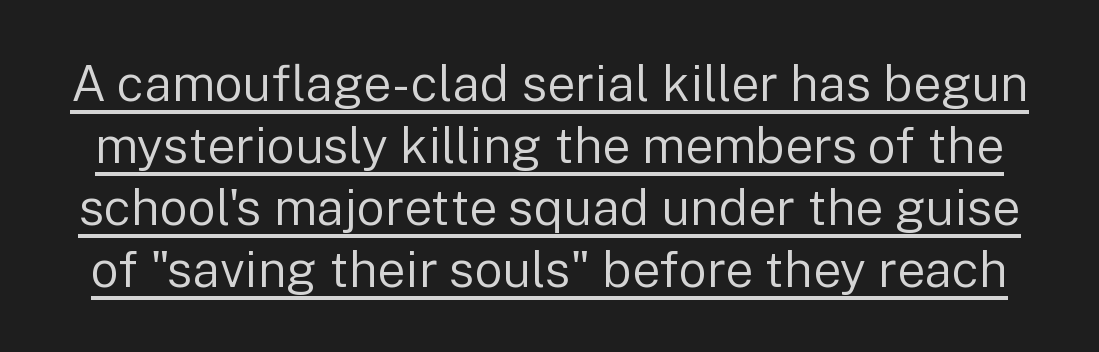
Q: Is the text bold? A: No.
Q: Is the text italic (slanted)? A: No, it is upright.
Q: Is the typeface a serif or a sans-serif typeface? A: Sans-serif.
Q: Is the text underlined? A: Yes.
Q: Is the spacing between letters normal or unusually wide? A: Normal.
Q: Width (condensed, normal, or wide)? A: Normal.
Q: Stroke contrast? A: Low.
Q: x-height? A: Medium.
Q: Monospaced? A: No.
